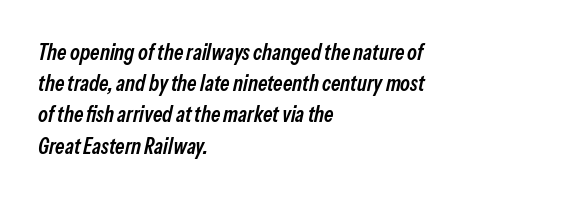
Q: Is the text bold? A: Semi-bold.
Q: Is the text italic (slanted)? A: Yes, it leans right by about 13 degrees.
Q: Is the text underlined? A: No.
Q: How is the paragraph aligned? A: Left-aligned.
Q: Is the spacing between letters normal or unusually wide? A: Normal.
Q: Is the spacing between lines tight, normal or loose? A: Normal.
